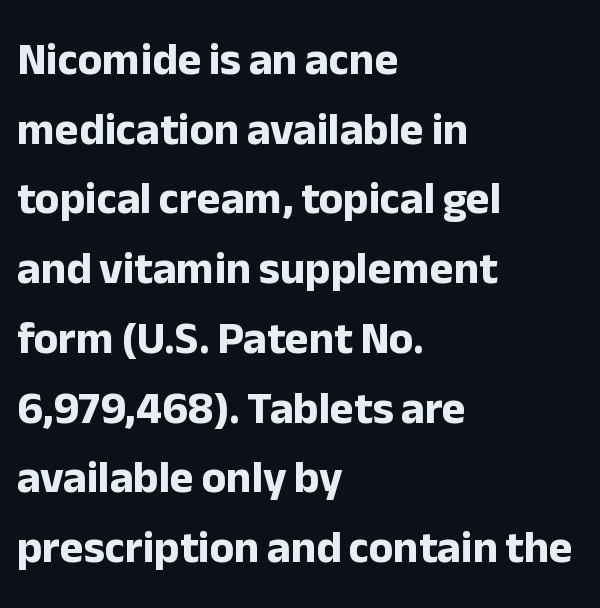
The image shows 45 px bold sans-serif type, upright; set left-aligned, normal line spacing (1.55x), normal letter spacing, not underlined; low stroke contrast and a medium x-height.
